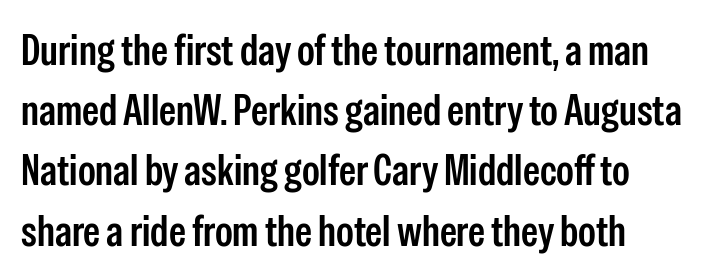
{"serif": "no", "italic": "no", "bold": "semi", "weight": "semibold", "width": "condensed", "stroke_contrast": "low", "x_height": "medium", "monospaced": "no", "underline": "no", "line_spacing": "normal", "line_spacing_ratio": 1.4, "letter_spacing": "normal", "letter_spacing_em": 0.0, "glyph_px": 43}
